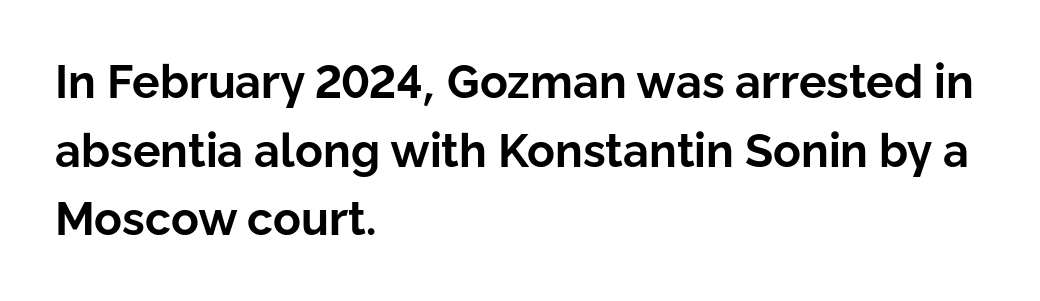
Rendered with straight, roman letterforms. Descenders hang freely into open space. Whoever set this chose a conventional vertical rhythm. On the weight axis this lands at bold, roughly 700. The text block is weighted toward the left margin, trailing off unevenly rightward. Varying glyph widths throughout — classic text-font behaviour.
